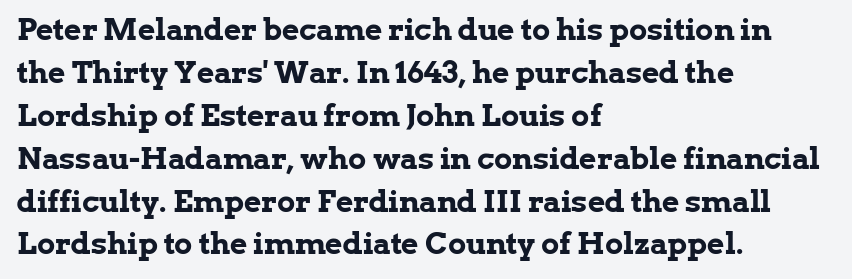
Q: Is the text bold? A: Yes.
Q: Is the text italic (slanted)? A: No, it is upright.
Q: Is the typeface a serif or a sans-serif typeface? A: Serif.
Q: Is the text underlined? A: No.
Q: How is the paragraph aligned? A: Left-aligned.
Q: Is the spacing between letters normal or unusually wide? A: Normal.
Q: Is the spacing between lines tight, normal or loose? A: Normal.
Q: Width (condensed, normal, or wide)? A: Normal.
Q: Stroke contrast? A: Low.
Q: x-height? A: Medium.
Q: Monospaced? A: No.
